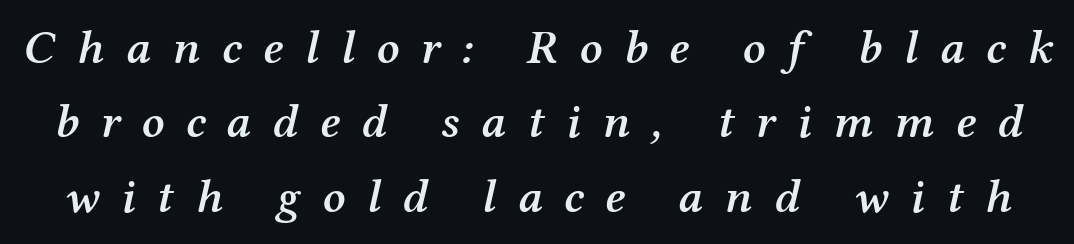
The image shows 48 px semibold serif type, italic (leaning right); set normal line spacing (1.55x), unusually wide letter spacing (+0.45 em), not underlined; medium stroke contrast and a medium x-height.
